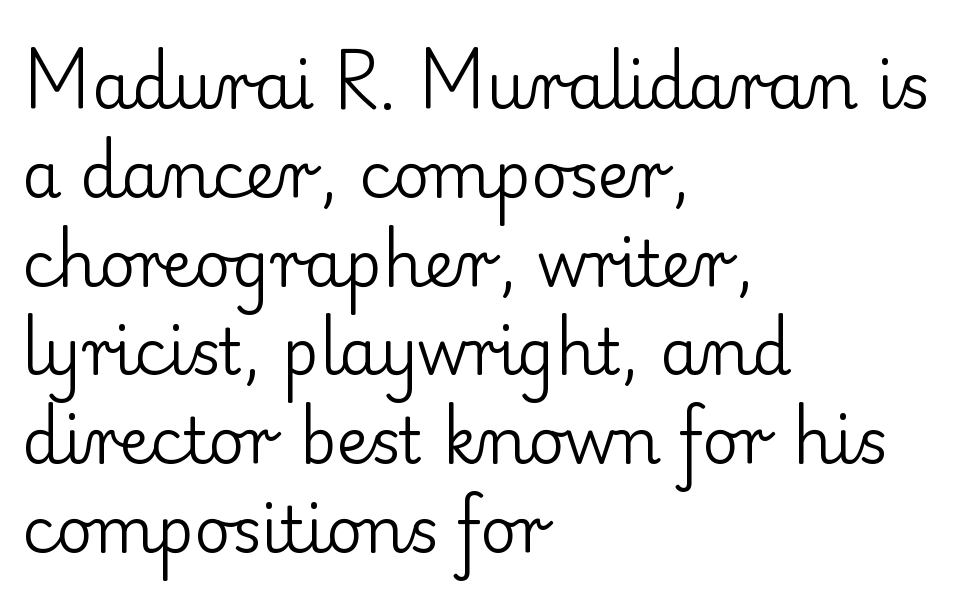
Q: Is the text bold? A: No.
Q: Is the text italic (slanted)? A: No, it is upright.
Q: Is the typeface a serif or a sans-serif typeface? A: Serif.
Q: Is the text underlined? A: No.
Q: How is the paragraph aligned? A: Left-aligned.
Q: Is the spacing between letters normal or unusually wide? A: Normal.
Q: Is the spacing between lines tight, normal or loose? A: Normal.
Q: Width (condensed, normal, or wide)? A: Normal.
Q: Stroke contrast? A: Low.
Q: x-height? A: Small.
Q: Monospaced? A: No.
